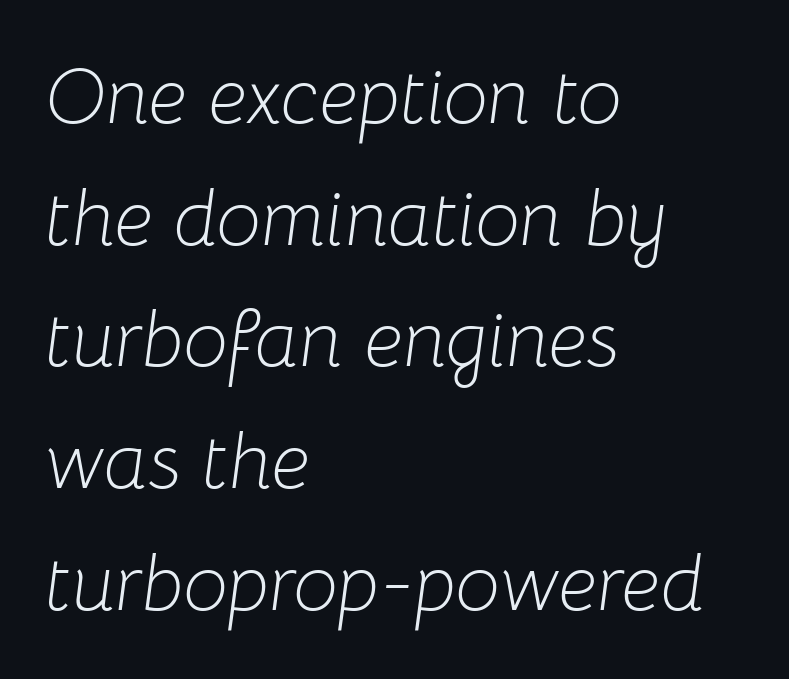
Q: Is the text bold? A: No.
Q: Is the text italic (slanted)? A: Yes, it leans right by about 8 degrees.
Q: Is the text underlined? A: No.
Q: How is the paragraph aligned? A: Left-aligned.
Q: Is the spacing between letters normal or unusually wide? A: Normal.
Q: Is the spacing between lines tight, normal or loose? A: Normal.
Q: Width (condensed, normal, or wide)? A: Normal.
Q: Stroke contrast? A: Low.
Q: x-height? A: Medium.
Q: Monospaced? A: No.
